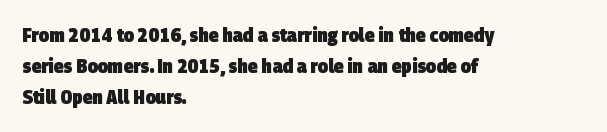
Left-aligned paragraph, ragged on the right. Is there much room between lines? A standard amount, neither cramped nor airy. Compared with typical body copy, the letter spacing here is the same. The sample has been set heavy, in full bold. Honestly, there is no underline to notice here at all.
